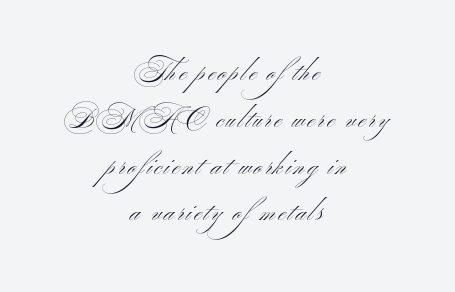
{"bold": "no", "underline": "no", "align": "center", "line_spacing_ratio": 1.8, "glyph_px": 26}
